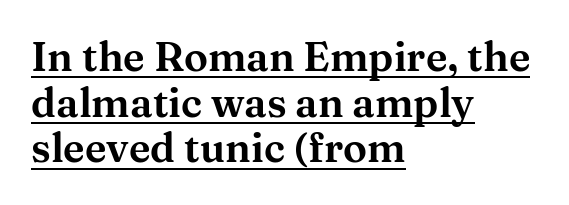
{"serif": "yes", "italic": "no", "width": "wide", "stroke_contrast": "medium", "x_height": "medium", "monospaced": "no", "underline": "yes", "align": "left", "line_spacing": "tight", "line_spacing_ratio": 1.14, "letter_spacing": "normal", "letter_spacing_em": 0.0, "glyph_px": 40}
